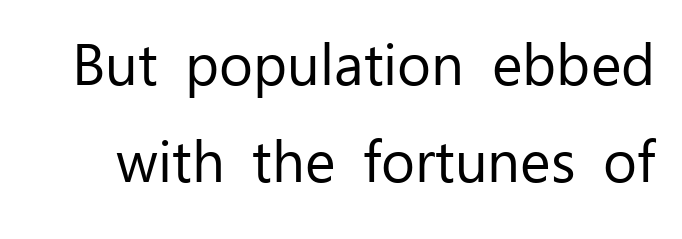
Q: Is the text bold? A: No.
Q: Is the text italic (slanted)? A: No, it is upright.
Q: Is the typeface a serif or a sans-serif typeface? A: Sans-serif.
Q: Is the text underlined? A: No.
Q: Is the spacing between letters normal or unusually wide? A: Normal.
Q: Is the spacing between lines tight, normal or loose? A: Normal.
Q: Width (condensed, normal, or wide)? A: Normal.
Q: Stroke contrast? A: Low.
Q: x-height? A: Medium.
Q: Monospaced? A: No.
